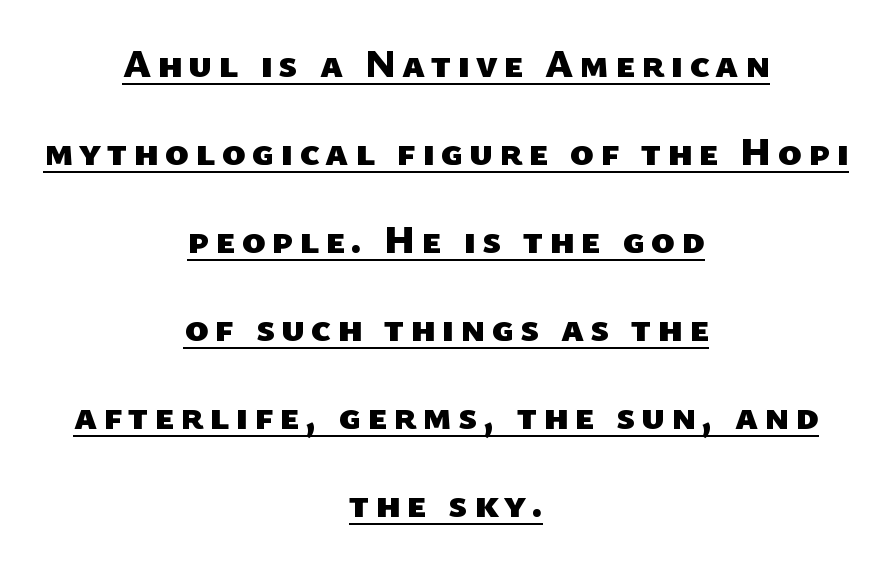
Q: Is the text bold? A: Yes.
Q: Is the typeface a serif or a sans-serif typeface? A: Sans-serif.
Q: Is the text underlined? A: Yes.
Q: How is the paragraph aligned? A: Centered.
Q: Is the spacing between lines tight, normal or loose? A: Loose.
Q: Width (condensed, normal, or wide)? A: Normal.
Q: Stroke contrast? A: Low.
Q: x-height? A: Medium.
Q: Monospaced? A: No.
